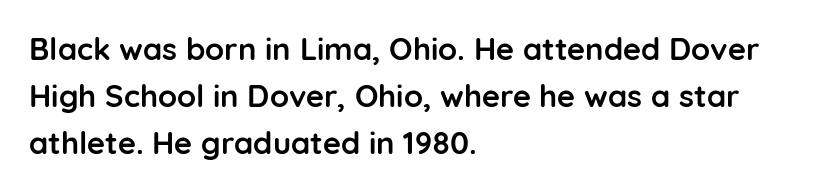
In terms of weight, the rendering is a true, heavy bold. A classic flush-left, rag-right setting is used for this passage. Proportional: the letters do not fall into vertical columns. What's the leading like? Ordinary, nothing unusual.
